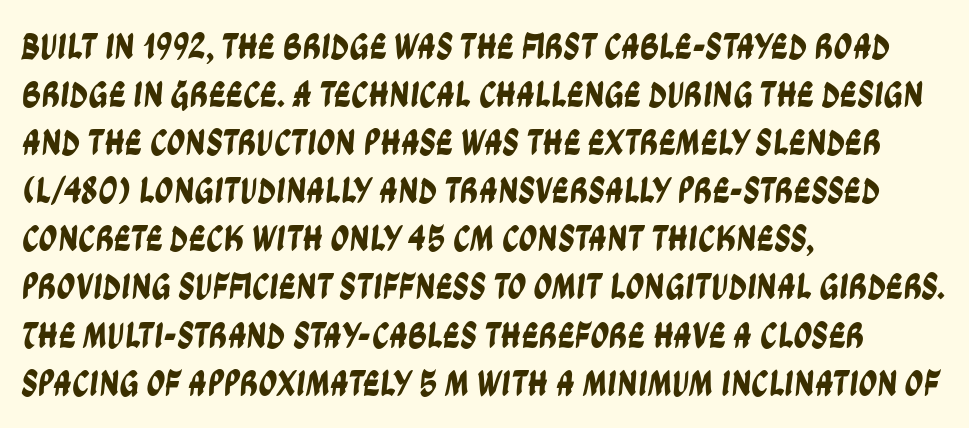
Short and long lines alike share a common starting point at left. The rendering uses natural spacing where letterforms have individual widths. Just letters on the line, the space beneath them empty. Are there feet on the stems? There aren't — it's a sans.
